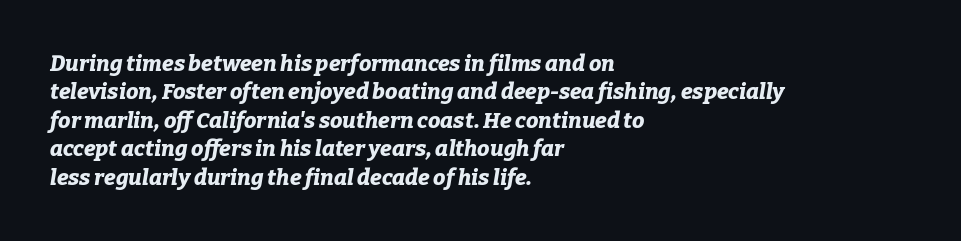
The face used here has a pronounced slope to its letters. The words here are not underlined. The sample has been set heavy, in full bold. Tracking here is standard; glyphs follow each other at the usual distance.
